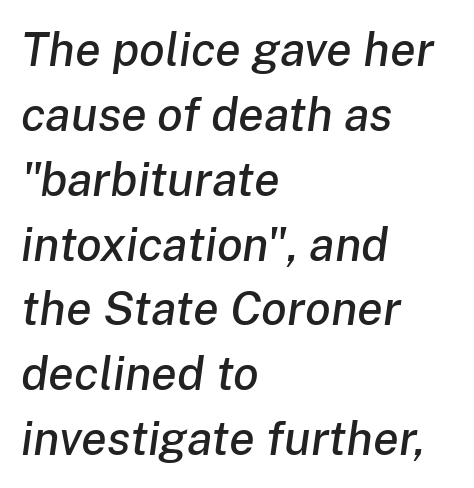
{"italic": "yes", "lean": "right", "slant_degrees": 8, "width": "normal", "stroke_contrast": "low", "x_height": "medium", "monospaced": "no", "underline": "no", "align": "left", "line_spacing": "normal", "line_spacing_ratio": 1.38, "letter_spacing": "normal", "letter_spacing_em": 0.0, "glyph_px": 47}
